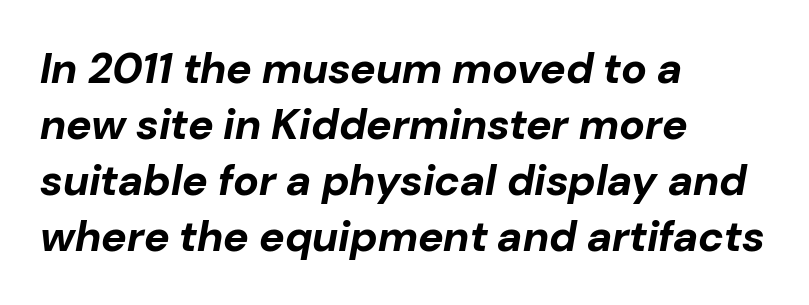
Q: Is the text bold? A: Yes.
Q: Is the text italic (slanted)? A: Yes, it leans right by about 10 degrees.
Q: Is the text underlined? A: No.
Q: How is the paragraph aligned? A: Left-aligned.
Q: Is the spacing between letters normal or unusually wide? A: Normal.
Q: Is the spacing between lines tight, normal or loose? A: Normal.
Q: Width (condensed, normal, or wide)? A: Normal.
Q: Stroke contrast? A: Low.
Q: x-height? A: Medium.
Q: Monospaced? A: No.
